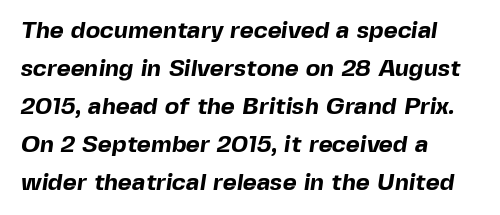
Honestly, there is no underline to notice here at all. Thick stems and heavy bowls — unmistakably bold. Line starts are locked; line ends wander. Leading: standard. There is no visible air inserted between adjacent glyphs.
